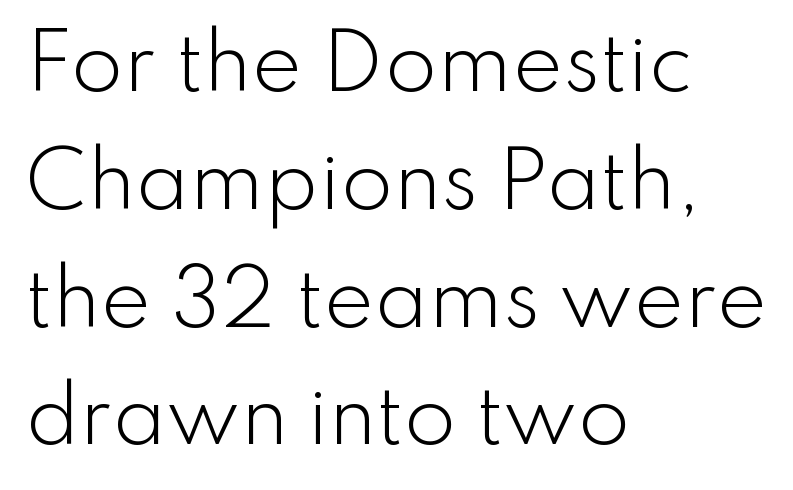
{"serif": "no", "italic": "no", "bold": "no", "weight": "light", "width": "normal", "stroke_contrast": "low", "x_height": "small", "monospaced": "no", "underline": "no", "align": "left", "line_spacing": "normal", "line_spacing_ratio": 1.55, "letter_spacing": "normal", "letter_spacing_em": 0.0, "glyph_px": 76}
